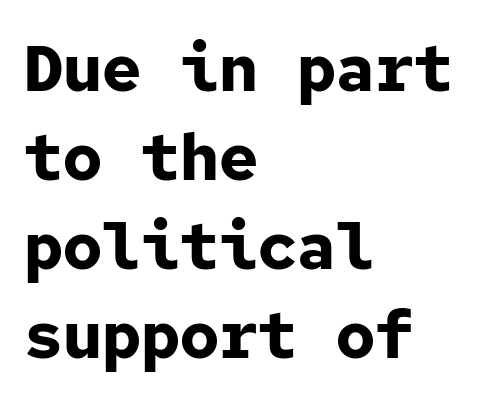
The image shows 65 px bold sans-serif type, upright, monospaced; set left-aligned, normal line spacing (1.37x), normal letter spacing, not underlined; low stroke contrast and a medium x-height.
